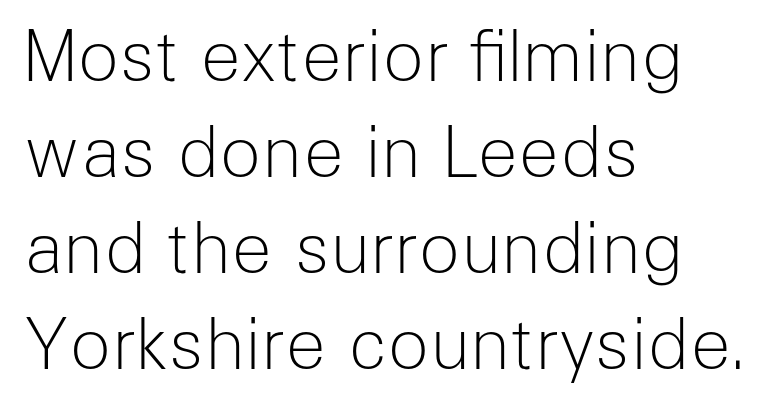
Short and long lines alike share a common starting point at left. Words float on clear page, feet unadorned. Reading down the column, the eye jumps a familiar distance to each next line. The letters stand straight up with perfectly vertical stems. Nothing heavy about these letters — not bold at all.
